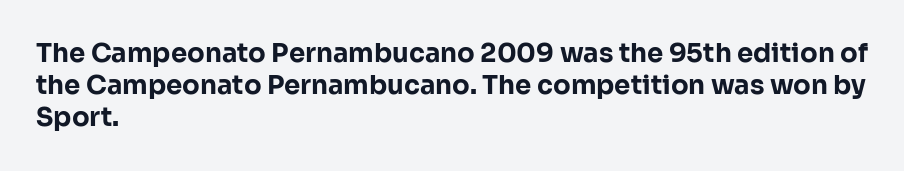
{"italic": "no", "bold": "yes", "underline": "no", "align": "left", "line_spacing_ratio": 1.24, "letter_spacing": "normal", "letter_spacing_em": 0.0, "glyph_px": 26}
